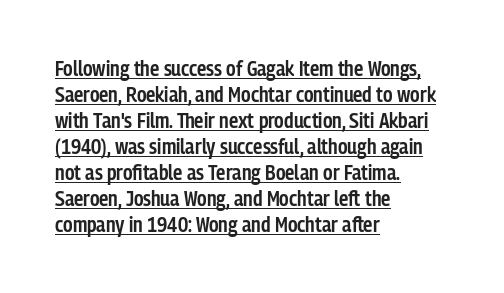
In terms of letterspacing, this is plain default setting. The text block is weighted toward the left margin, trailing off unevenly rightward. Notice how a bar underscores the lettering throughout. The lettering holds an erect, upright posture throughout. Stems and bowls a touch heavier than normal — semibold.
